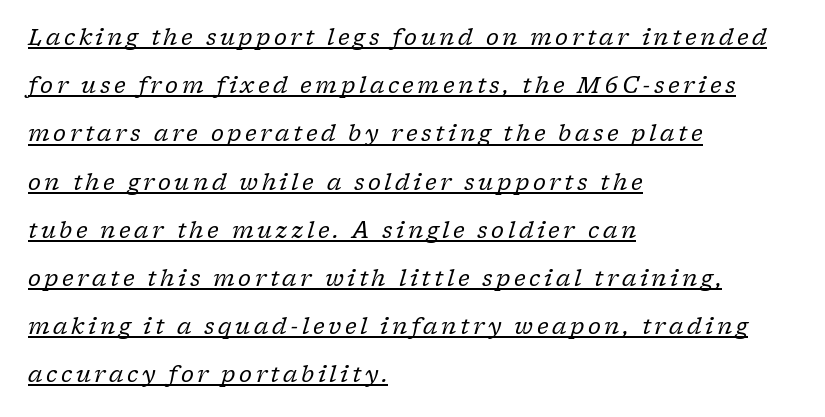
If you drew a ruler down the left edge, every line would touch it. Notice the wide empty band between every row — that's loose leading. Stems here are at most as thick as an everyday book face. Each line of the rendering has a horizontal stroke beneath the glyphs. In terms of posture, this sample is oblique.
